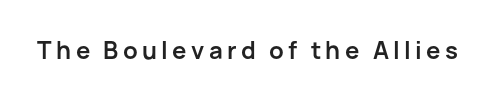
Q: Is the text bold? A: Yes.
Q: Is the text italic (slanted)? A: No, it is upright.
Q: Is the text underlined? A: No.
